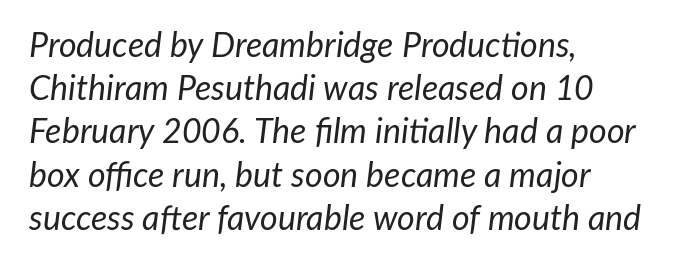
Q: Is the text bold? A: No.
Q: Is the text italic (slanted)? A: Yes, it leans right by about 7 degrees.
Q: Is the text underlined? A: No.
Q: How is the paragraph aligned? A: Left-aligned.
Q: Is the spacing between letters normal or unusually wide? A: Normal.
Q: Is the spacing between lines tight, normal or loose? A: Normal.
Q: Width (condensed, normal, or wide)? A: Normal.
Q: Stroke contrast? A: Low.
Q: x-height? A: Medium.
Q: Monospaced? A: No.
